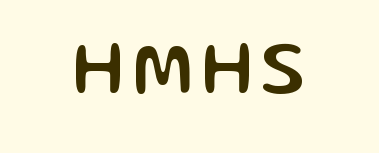
The image shows 76 px sans-serif type, upright; set not underlined; low stroke contrast and a medium x-height.
